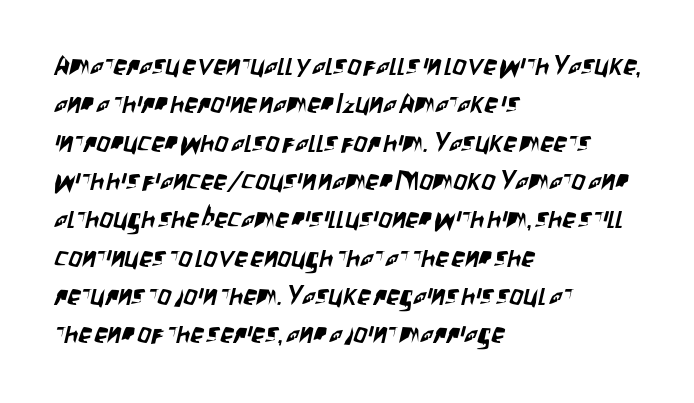
Q: Is the text underlined? A: No.
Q: How is the paragraph aligned? A: Left-aligned.
Q: Is the spacing between letters normal or unusually wide? A: Normal.
Q: Is the spacing between lines tight, normal or loose? A: Normal.
